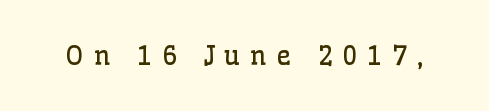
The image shows 26 px text type, upright; set unusually wide letter spacing (+0.37 em), not underlined.
